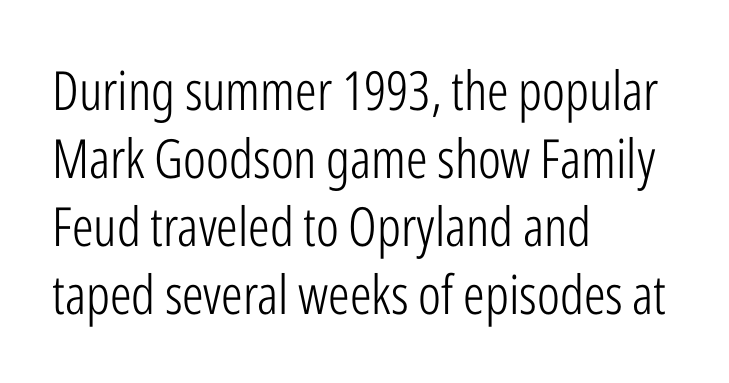
The image shows 54 px light, condensed sans-serif type, upright; set left-aligned, normal line spacing (1.26x), normal letter spacing, not underlined; low stroke contrast and a medium x-height.
